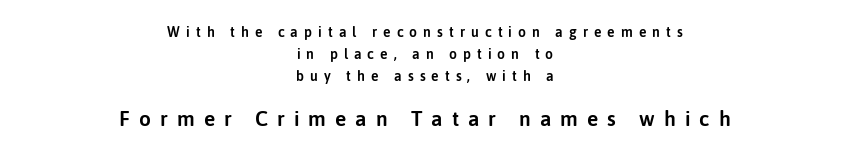
Line starts and ends both wander, symmetrically. The space beneath each line is pristine and unruled. This rendering widens character spacing well past its baseline value. You can tell it's not italic because the verticals are truly vertical.
